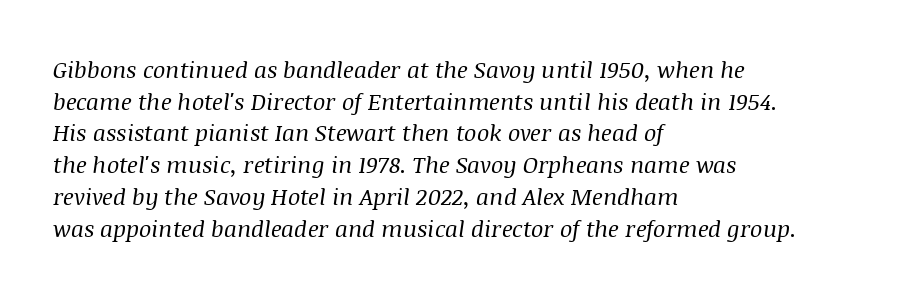
Q: Is the text bold? A: No.
Q: Is the text italic (slanted)? A: Yes, it leans right by about 8 degrees.
Q: Is the text underlined? A: No.
Q: How is the paragraph aligned? A: Left-aligned.
Q: Is the spacing between letters normal or unusually wide? A: Normal.
Q: Is the spacing between lines tight, normal or loose? A: Normal.
